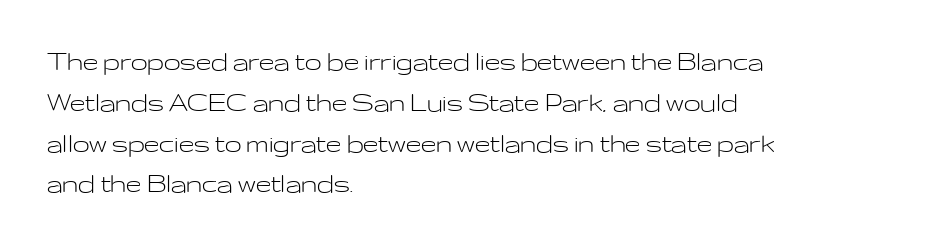
Font category for this specimen: sans-serif. Characters remain perfectly vertical along every line. Nobody touched the tracking dial on this one. The area under the type is left untouched. Interline gaps are of average width in this sample. Every row of glyphs begins at an identical x-position on the left.
